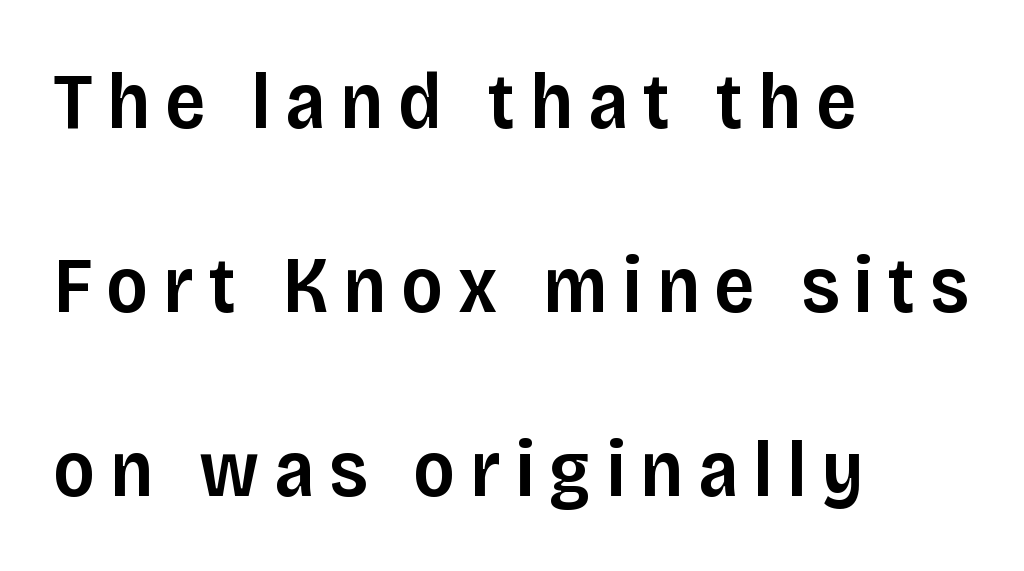
{"serif": "no", "italic": "no", "bold": "semi", "weight": "semibold", "width": "normal", "stroke_contrast": "low", "x_height": "large", "monospaced": "no", "underline": "no", "align": "left", "line_spacing": "loose", "line_spacing_ratio": 2.3, "glyph_px": 80}
